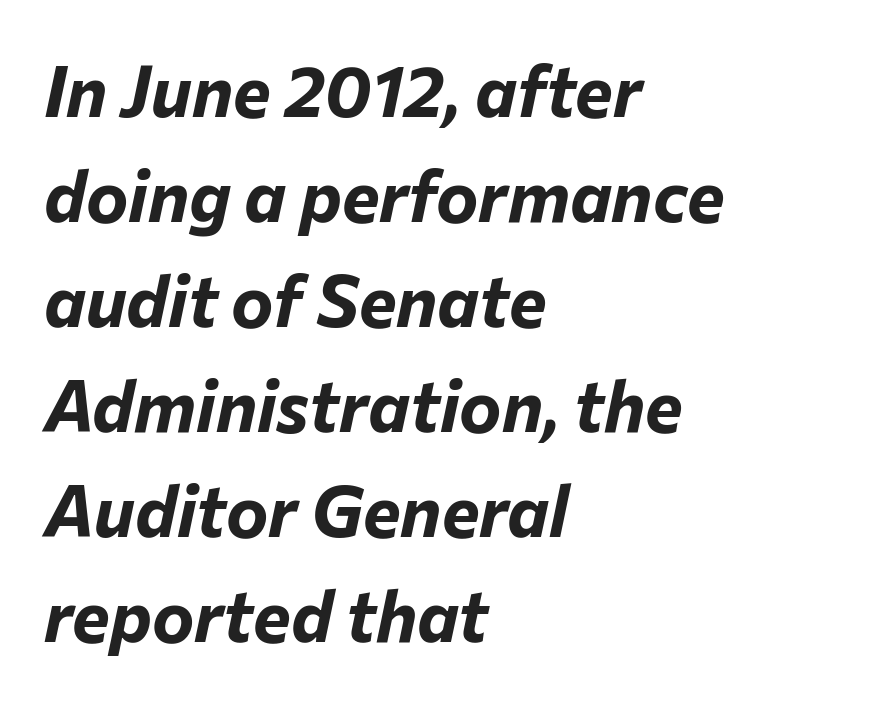
Q: Is the text bold? A: Yes.
Q: Is the text italic (slanted)? A: Yes, it leans right by about 12 degrees.
Q: Is the text underlined? A: No.
Q: How is the paragraph aligned? A: Left-aligned.
Q: Is the spacing between letters normal or unusually wide? A: Normal.
Q: Is the spacing between lines tight, normal or loose? A: Normal.
Q: Width (condensed, normal, or wide)? A: Normal.
Q: Stroke contrast? A: Low.
Q: x-height? A: Medium.
Q: Monospaced? A: No.
